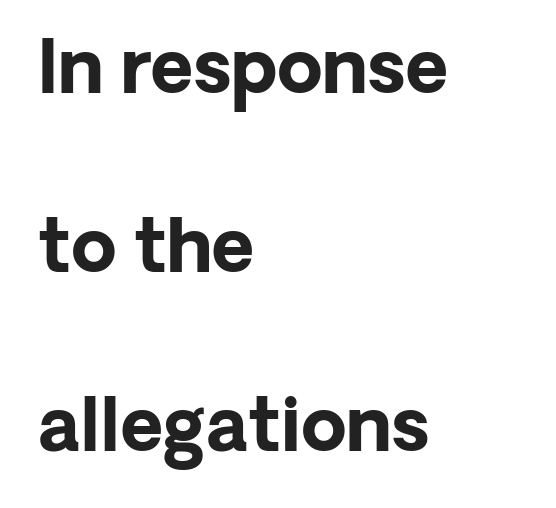
{"serif": "no", "italic": "no", "bold": "yes", "weight": "bold", "width": "normal", "stroke_contrast": "low", "x_height": "medium", "monospaced": "no", "underline": "no", "align": "left", "line_spacing": "loose", "line_spacing_ratio": 2.45, "letter_spacing": "normal", "letter_spacing_em": 0.0, "glyph_px": 73}
